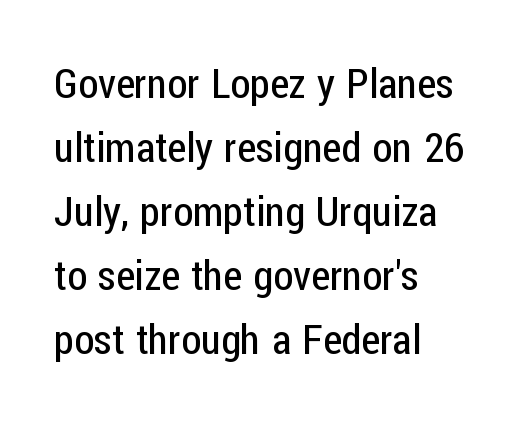
Q: Is the text bold? A: No.
Q: Is the text italic (slanted)? A: No, it is upright.
Q: Is the typeface a serif or a sans-serif typeface? A: Sans-serif.
Q: Is the text underlined? A: No.
Q: How is the paragraph aligned? A: Left-aligned.
Q: Is the spacing between letters normal or unusually wide? A: Normal.
Q: Is the spacing between lines tight, normal or loose? A: Normal.
Q: Width (condensed, normal, or wide)? A: Condensed.
Q: Stroke contrast? A: Low.
Q: x-height? A: Medium.
Q: Monospaced? A: No.
